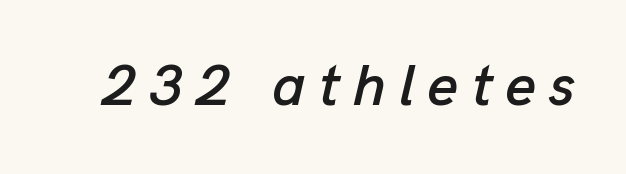
{"italic": "yes", "lean": "right", "slant_degrees": 13, "width": "normal", "stroke_contrast": "low", "x_height": "medium", "monospaced": "no", "underline": "no", "letter_spacing": "wide", "letter_spacing_em": 0.22, "glyph_px": 59}
